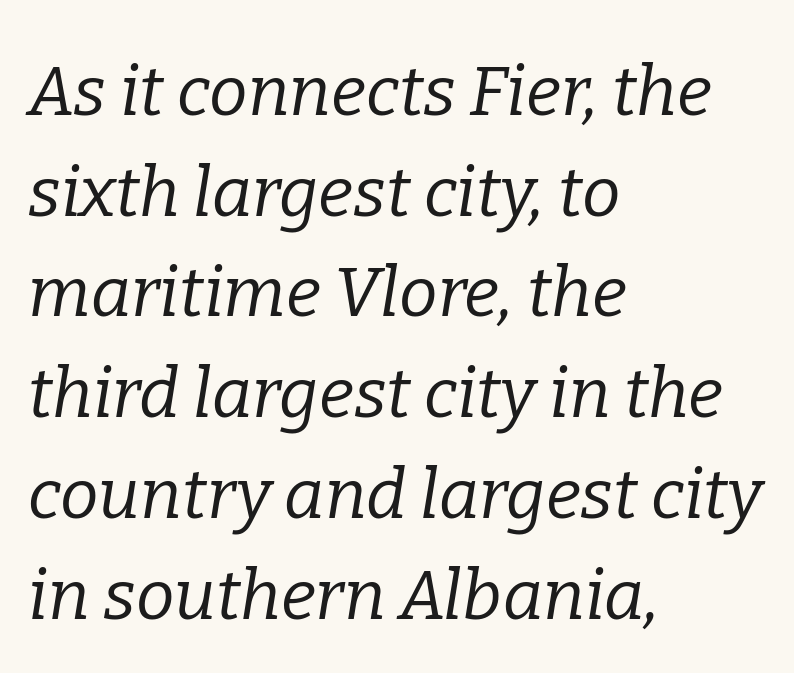
The image shows 69 px regular-weight serif type, italic (leaning right); set left-aligned, normal line spacing (1.46x), normal letter spacing, not underlined; low stroke contrast and a medium x-height.
